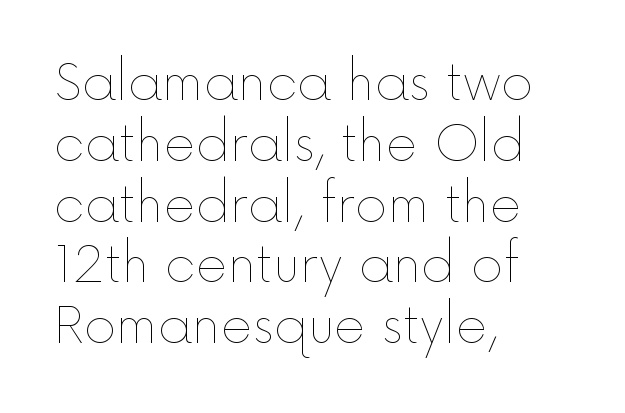
The image shows 49 px thin type, upright; set left-aligned, line spacing 1.24x, normal letter spacing, not underlined; a medium x-height.
